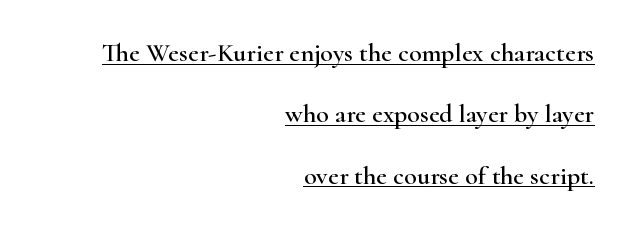
The passage shown has conventional tracking throughout. Is there any slant? The stems are plumb. This sample is right-justified, so line beginnings fall wherever the words allow. Has an underline been added? It has.
